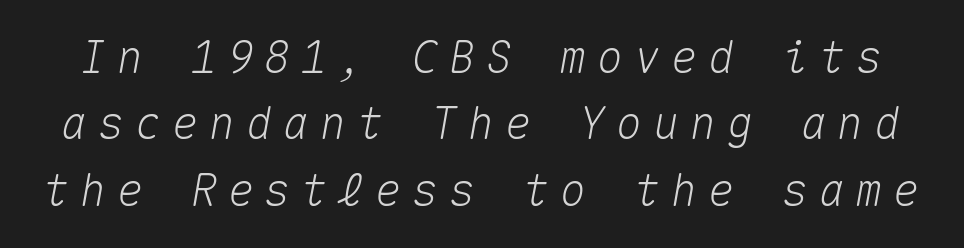
The image shows 44 px text type, italic (leaning right), monospaced; set normal line spacing (1.51x), unusually wide letter spacing (+0.24 em), not underlined; medium stroke contrast and a medium x-height.
